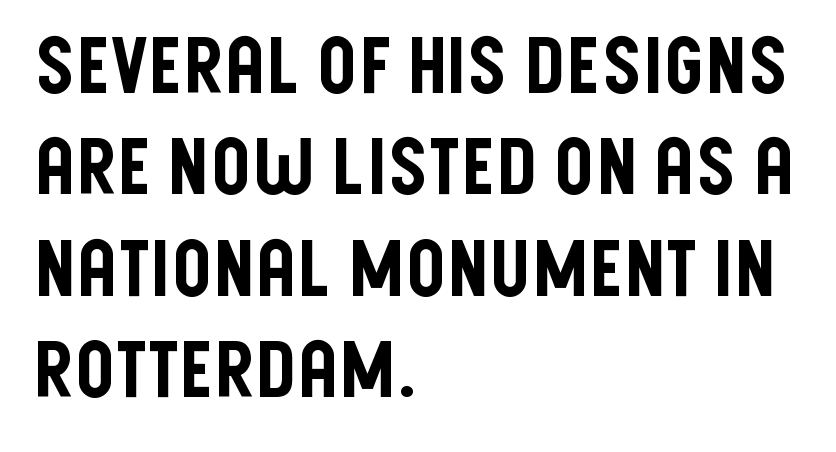
The letters advance in unequal steps, a hallmark of proportional type. The passage shown is typeset with a sans-serif family. The passage is arranged the way most books set body copy — flush left. Bare-footed words on every line.
